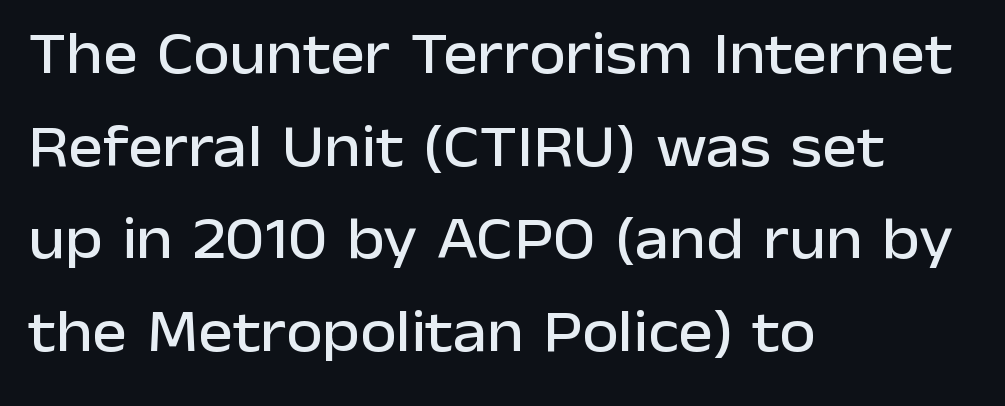
Successive baselines arrive at the customary interval. There is no visible air inserted between adjacent glyphs. The paragraph has a hard left edge and a soft right edge. The typography opts for an upright posture over an oblique one. Think of a printed novel: that variable character pitch is what you see here.
